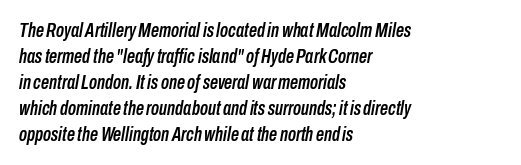
The image shows 20 px text type, italic (leaning right); set left-aligned, normal line spacing (1.3x), normal letter spacing, not underlined.
